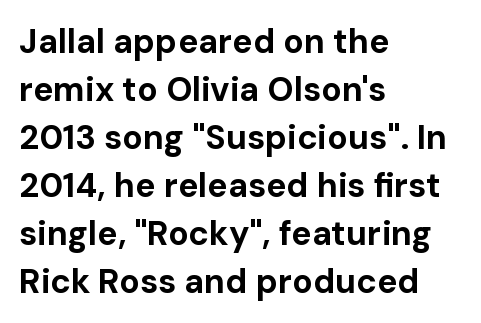
Every row of glyphs begins at an identical x-position on the left. The tracking reads as untouched default to a designer's eye. The designer left line spacing at the default. Anything drawn beneath the words? Only blank space. Type style note: lacks serifs.
